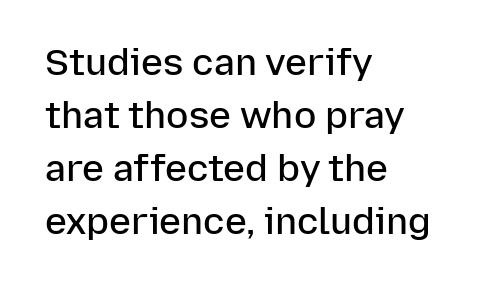
Q: Is the text bold? A: Semi-bold.
Q: Is the text italic (slanted)? A: No, it is upright.
Q: Is the typeface a serif or a sans-serif typeface? A: Sans-serif.
Q: Is the text underlined? A: No.
Q: How is the paragraph aligned? A: Left-aligned.
Q: Is the spacing between letters normal or unusually wide? A: Normal.
Q: Is the spacing between lines tight, normal or loose? A: Normal.
Q: Width (condensed, normal, or wide)? A: Normal.
Q: Stroke contrast? A: Low.
Q: x-height? A: Medium.
Q: Monospaced? A: No.
